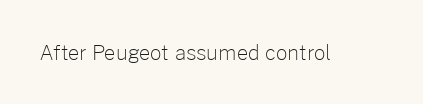
Posture: upright roman. Short note: letters normally spaced. The weight would be labelled regular, book, light, or lighter still. Lines of text with bare space underneath.
